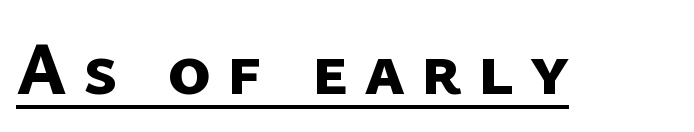
{"serif": "no", "bold": "yes", "weight": "bold", "width": "normal", "stroke_contrast": "low", "x_height": "medium", "monospaced": "no", "underline": "yes", "letter_spacing": "wide", "letter_spacing_em": 0.21, "glyph_px": 74}
